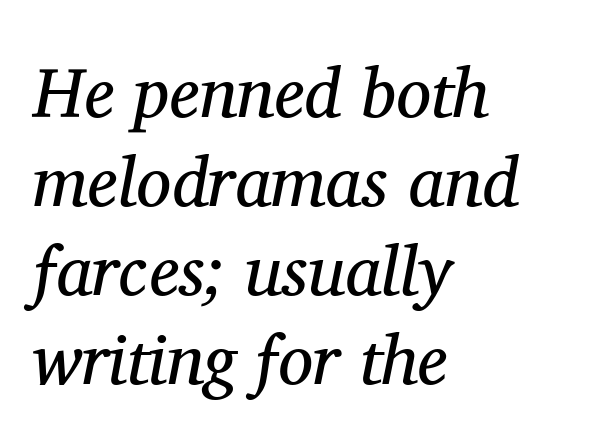
The image shows 70 px regular-weight serif type, italic (leaning right); set left-aligned, normal line spacing (1.27x), normal letter spacing, not underlined; medium stroke contrast and a medium x-height.
